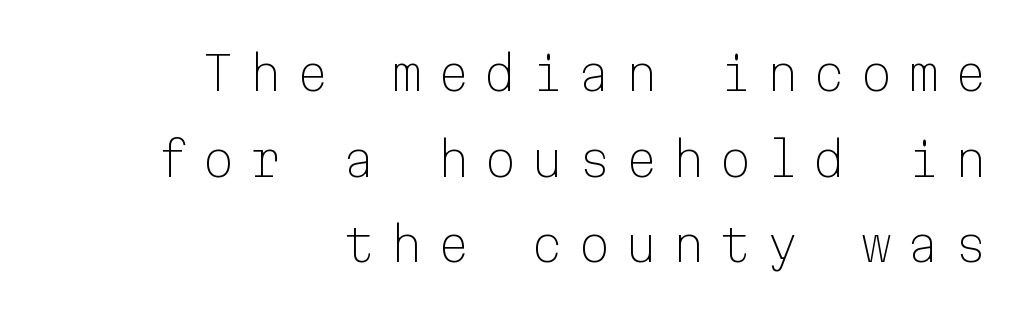
Vertical stems look standard width or narrower in stroke. Here the designer chose a console-style face with uniform glyph widths. Underlining? Definitely not there. The specimen reads as upright at a glance. Tracking value appears strongly positive — letters spread wide. Every row of glyphs terminates at an identical x-position on the right.
